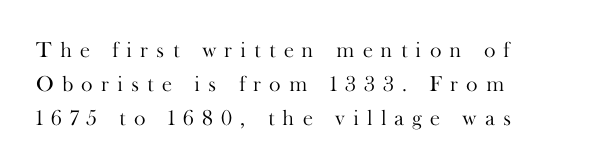
The image shows 22 px text type, upright; set left-aligned, normal line spacing (1.55x), unusually wide letter spacing (+0.37 em), not underlined.
